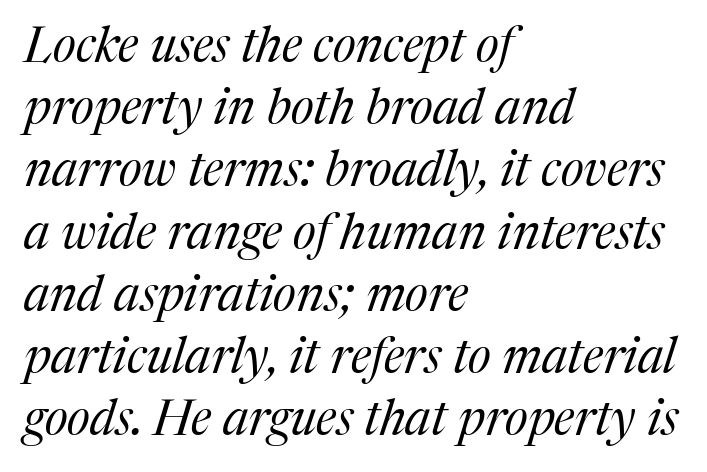
The image shows 49 px regular-weight serif type, italic (leaning right); set left-aligned, normal line spacing (1.27x), normal letter spacing, not underlined; medium stroke contrast and a medium x-height.
